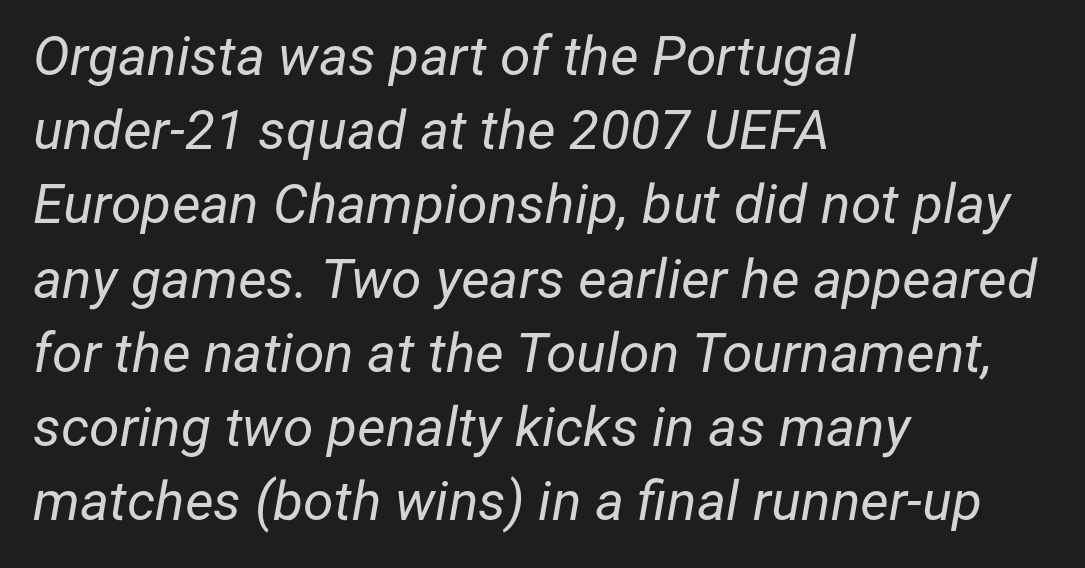
{"italic": "yes", "lean": "right", "slant_degrees": 12, "bold": "no", "weight": "regular", "width": "normal", "stroke_contrast": "low", "x_height": "medium", "monospaced": "no", "underline": "no", "align": "left", "line_spacing": "normal", "line_spacing_ratio": 1.35, "letter_spacing": "normal", "letter_spacing_em": 0.0, "glyph_px": 55}
